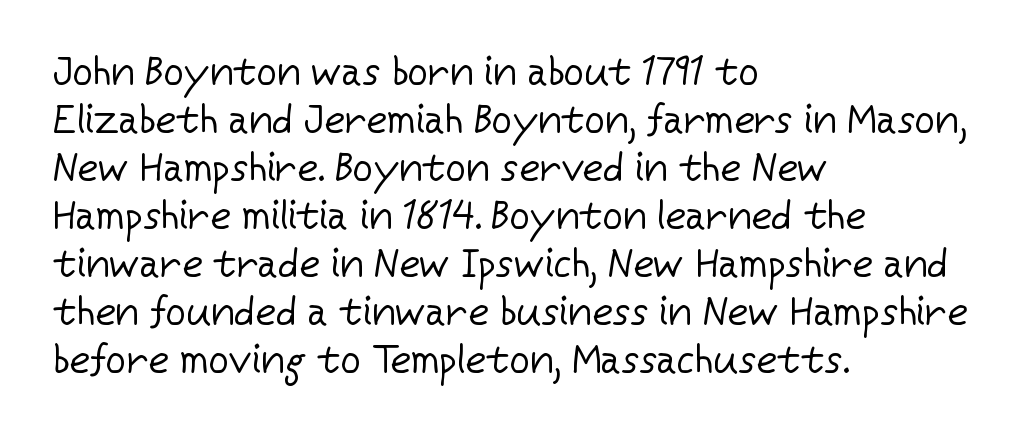
The image shows 40 px regular-weight sans-serif type, upright; set left-aligned, line spacing 1.2x, normal letter spacing, not underlined; low stroke contrast and a medium x-height.
